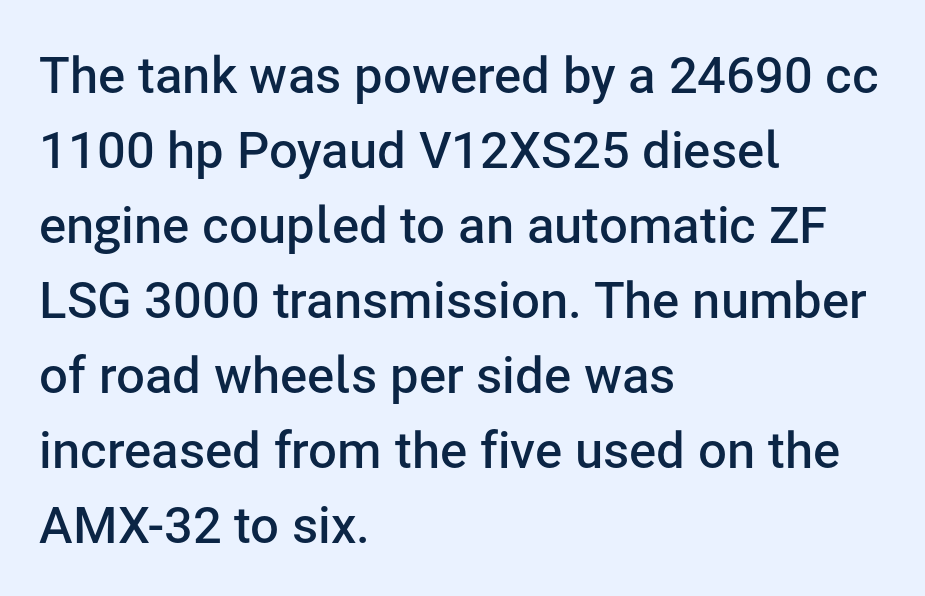
{"serif": "no", "italic": "no", "bold": "semi", "weight": "semibold", "width": "normal", "stroke_contrast": "low", "x_height": "medium", "monospaced": "no", "underline": "no", "align": "left", "line_spacing": "normal", "line_spacing_ratio": 1.47, "letter_spacing": "normal", "letter_spacing_em": 0.0, "glyph_px": 51}
